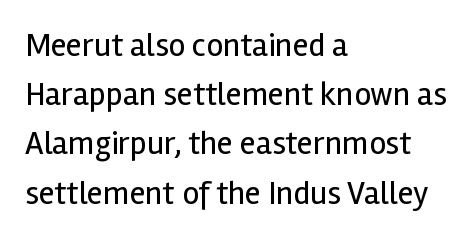
The image shows 33 px regular-weight sans-serif type, upright; set left-aligned, normal line spacing (1.49x), normal letter spacing, not underlined; a medium x-height.
